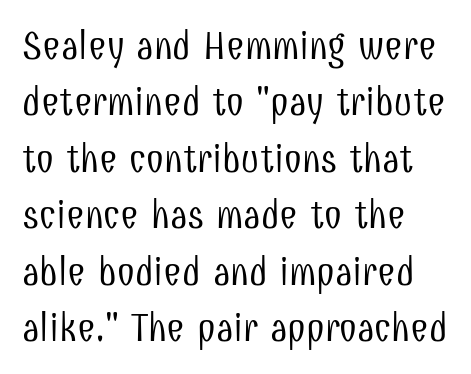
Q: Is the text bold? A: No.
Q: Is the text italic (slanted)? A: No, it is upright.
Q: Is the typeface a serif or a sans-serif typeface? A: Sans-serif.
Q: Is the text underlined? A: No.
Q: How is the paragraph aligned? A: Left-aligned.
Q: Is the spacing between letters normal or unusually wide? A: Normal.
Q: Is the spacing between lines tight, normal or loose? A: Normal.
Q: Width (condensed, normal, or wide)? A: Condensed.
Q: Stroke contrast? A: Low.
Q: x-height? A: Medium.
Q: Monospaced? A: No.
